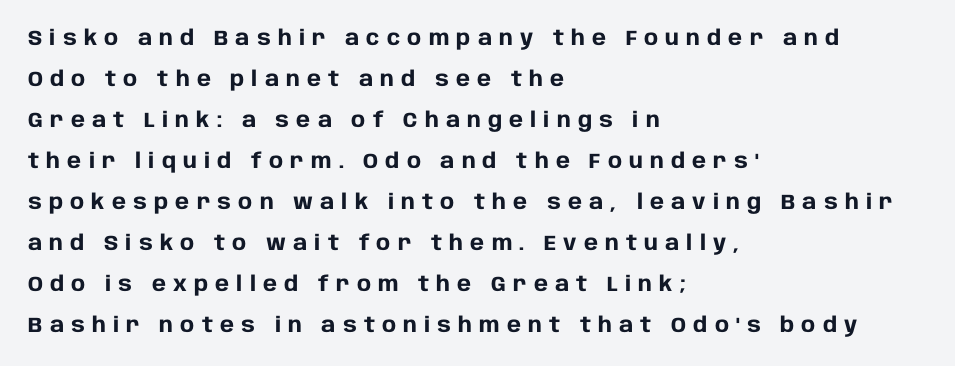
Caption: expanded tracking, letters set apart. Type without underlining. The face used here has the dense, thick strokes of a bold. Ordinary non-slanted type is in use. This block would shrink considerably if given ordinary leading; it's expanded now.
